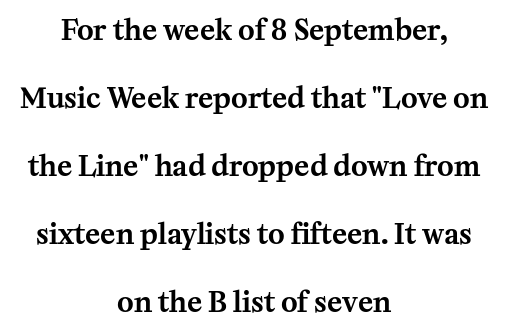
The image shows 28 px serif type, upright; set centered, loose line spacing (2.43x), normal letter spacing, not underlined; medium stroke contrast and a medium x-height.
